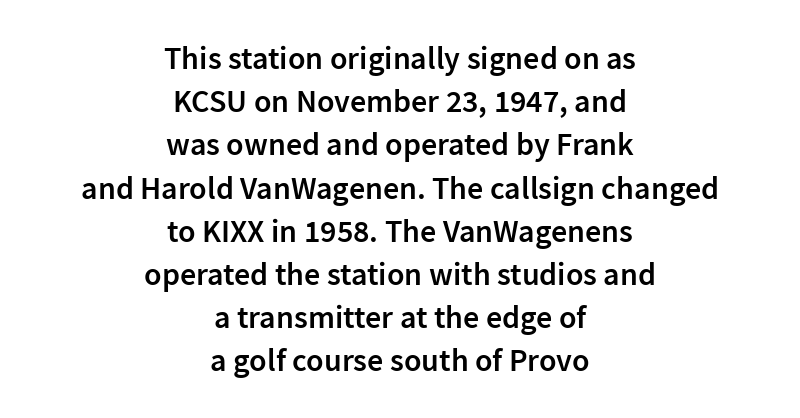
A normal amount of white space separates one row of letters from the next. Compared with a flush-left layout, this one balances lines on the center instead. Nope, no serifs anywhere on these letters. How are the letters spaced? Ordinarily, with no added tracking.
